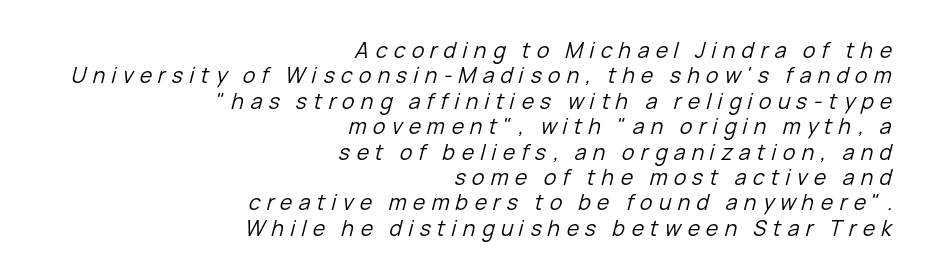
The image shows 21 px text type, italic (leaning right); set right-aligned, line spacing 1.21x, unusually wide letter spacing (+0.3 em), not underlined.
